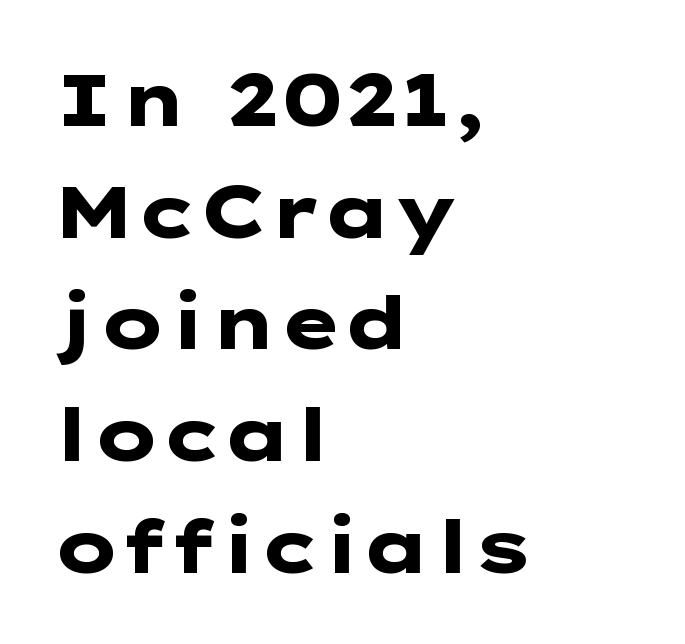
This sample uses plain, unmodified letter spacing. Is there any slant? The stems are plumb. What kind of face is this? One without serifs — a sans. Evenly set lines give the paragraph a standard silhouette.
